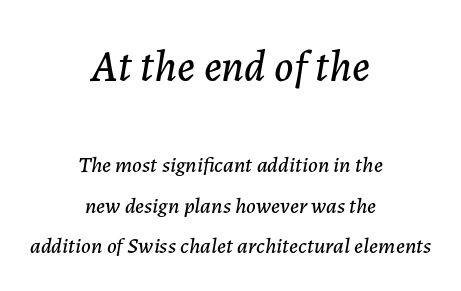
The lettering tilts uniformly, giving the passage an italic look. Character widths vary here, with narrow letters taking less room than wide ones. The specimen omits any rule beneath the text block's lines. Look at the glyph heights: the upper group is clearly the bigger setting. The letters sit at their default tracking, neither squeezed nor spread.
